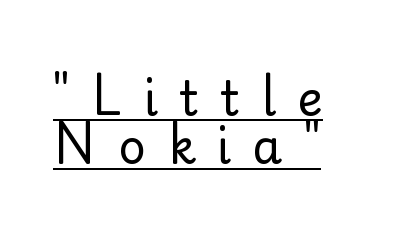
Q: Is the text bold? A: No.
Q: Is the text italic (slanted)? A: No, it is upright.
Q: Is the typeface a serif or a sans-serif typeface? A: Sans-serif.
Q: Is the text underlined? A: Yes.
Q: How is the paragraph aligned? A: Left-aligned.
Q: Is the spacing between letters normal or unusually wide? A: Unusually wide.
Q: Is the spacing between lines tight, normal or loose? A: Tight.
Q: Width (condensed, normal, or wide)? A: Normal.
Q: Stroke contrast? A: Low.
Q: x-height? A: Small.
Q: Monospaced? A: No.
